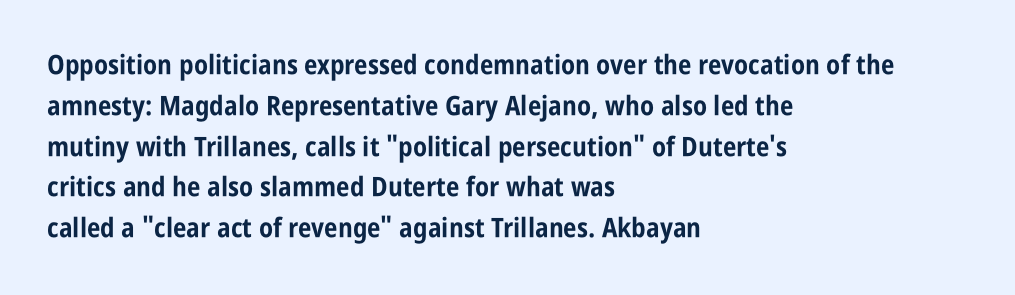
Q: Is the text bold? A: Yes.
Q: Is the text italic (slanted)? A: No, it is upright.
Q: Is the text underlined? A: No.
Q: How is the paragraph aligned? A: Left-aligned.
Q: Is the spacing between letters normal or unusually wide? A: Normal.
Q: Is the spacing between lines tight, normal or loose? A: Normal.
